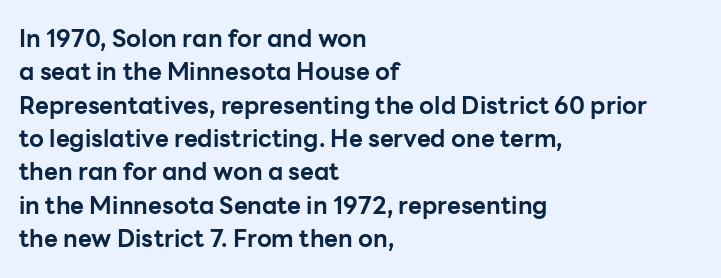
{"italic": "no", "bold": "yes", "underline": "no", "align": "left", "line_spacing": "normal", "line_spacing_ratio": 1.39, "letter_spacing": "normal", "letter_spacing_em": 0.0, "glyph_px": 24}
